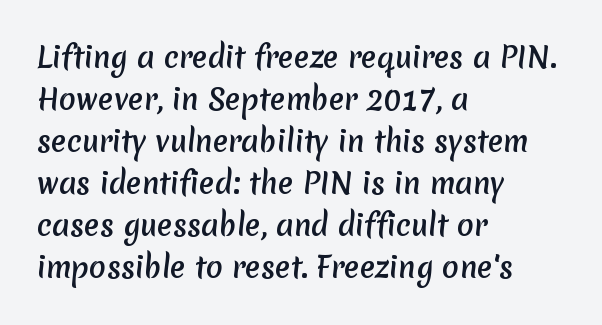
Q: Is the typeface a serif or a sans-serif typeface? A: Sans-serif.
Q: Is the text underlined? A: No.
Q: How is the paragraph aligned? A: Left-aligned.
Q: Is the spacing between letters normal or unusually wide? A: Normal.
Q: Is the spacing between lines tight, normal or loose? A: Normal.
Q: Width (condensed, normal, or wide)? A: Normal.
Q: Stroke contrast? A: Medium.
Q: x-height? A: Medium.
Q: Monospaced? A: No.
